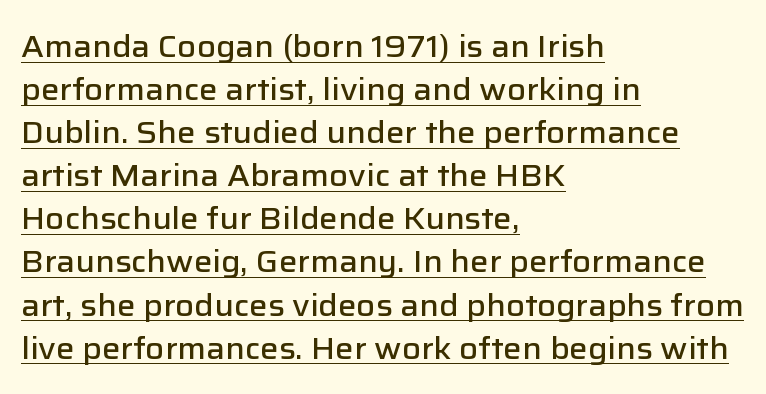
Q: Is the text bold? A: Semi-bold.
Q: Is the text italic (slanted)? A: No, it is upright.
Q: Is the typeface a serif or a sans-serif typeface? A: Sans-serif.
Q: Is the text underlined? A: Yes.
Q: How is the paragraph aligned? A: Left-aligned.
Q: Is the spacing between letters normal or unusually wide? A: Normal.
Q: Is the spacing between lines tight, normal or loose? A: Normal.
Q: Width (condensed, normal, or wide)? A: Normal.
Q: Stroke contrast? A: Low.
Q: x-height? A: Medium.
Q: Monospaced? A: No.
